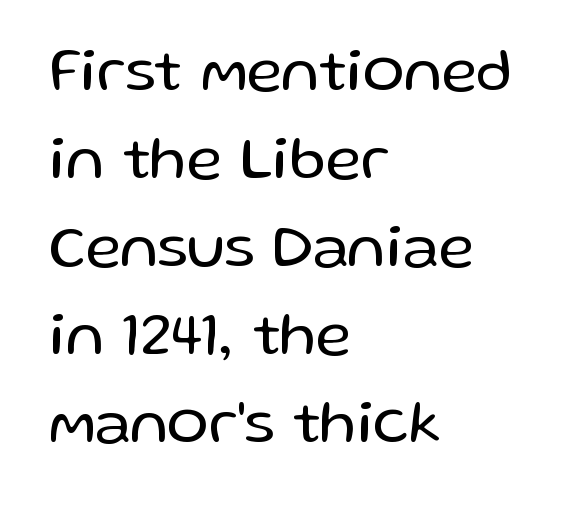
Q: Is the text bold? A: No.
Q: Is the text italic (slanted)? A: No, it is upright.
Q: Is the typeface a serif or a sans-serif typeface? A: Sans-serif.
Q: Is the text underlined? A: No.
Q: How is the paragraph aligned? A: Left-aligned.
Q: Is the spacing between letters normal or unusually wide? A: Normal.
Q: Is the spacing between lines tight, normal or loose? A: Normal.
Q: Width (condensed, normal, or wide)? A: Normal.
Q: Stroke contrast? A: Low.
Q: x-height? A: Medium.
Q: Monospaced? A: No.
